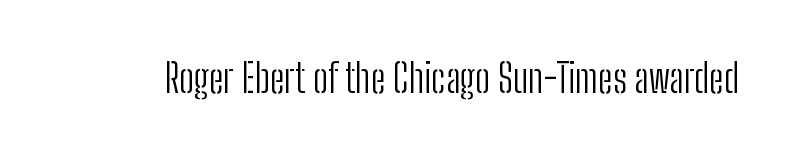
Q: Is the text bold? A: No.
Q: Is the text italic (slanted)? A: No, it is upright.
Q: Is the typeface a serif or a sans-serif typeface? A: Sans-serif.
Q: Is the text underlined? A: No.
Q: Is the spacing between letters normal or unusually wide? A: Normal.
Q: Width (condensed, normal, or wide)? A: Condensed.
Q: Stroke contrast? A: Low.
Q: x-height? A: Medium.
Q: Monospaced? A: No.
